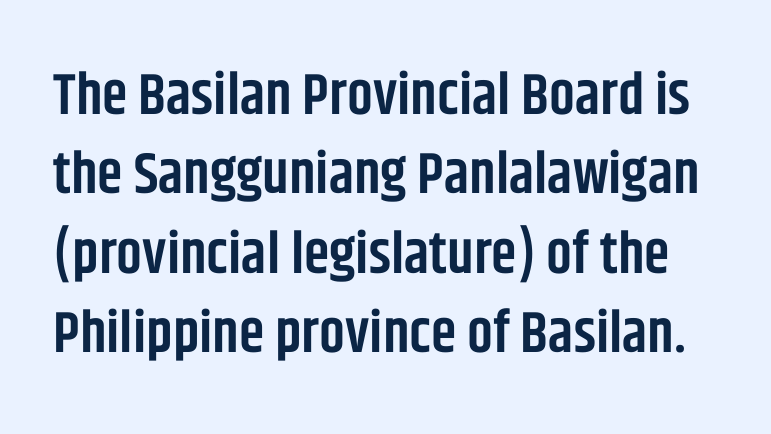
Q: Is the text bold? A: Semi-bold.
Q: Is the text italic (slanted)? A: No, it is upright.
Q: Is the typeface a serif or a sans-serif typeface? A: Sans-serif.
Q: Is the text underlined? A: No.
Q: Is the spacing between letters normal or unusually wide? A: Normal.
Q: Is the spacing between lines tight, normal or loose? A: Normal.
Q: Width (condensed, normal, or wide)? A: Condensed.
Q: Stroke contrast? A: Low.
Q: x-height? A: Large.
Q: Monospaced? A: No.
